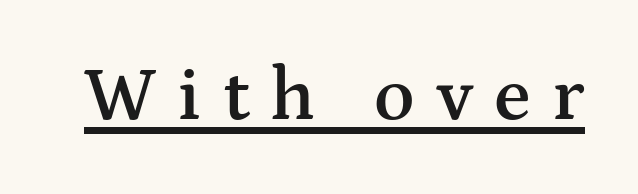
The image shows 75 px semibold, wide serif type, upright; set unusually wide letter spacing (+0.28 em), underlined; medium stroke contrast and a medium x-height.
